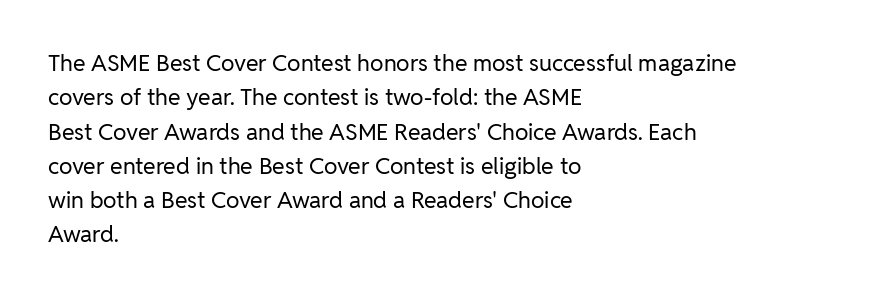
The image shows 23 px text type, upright; set left-aligned, normal line spacing (1.49x), normal letter spacing, not underlined.
